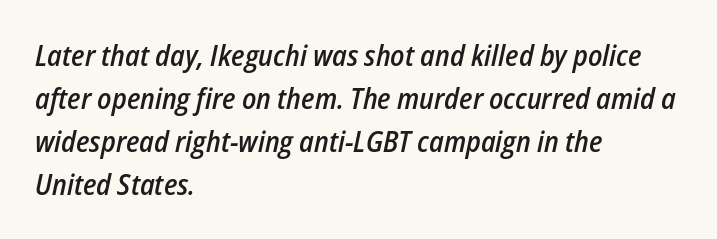
{"italic": "yes", "lean": "right", "slant_degrees": 12, "bold": "semi", "weight": "semibold", "width": "condensed", "stroke_contrast": "low", "x_height": "medium", "monospaced": "no", "underline": "no", "align": "left", "line_spacing": "normal", "line_spacing_ratio": 1.48, "letter_spacing": "normal", "letter_spacing_em": 0.0, "glyph_px": 29}
